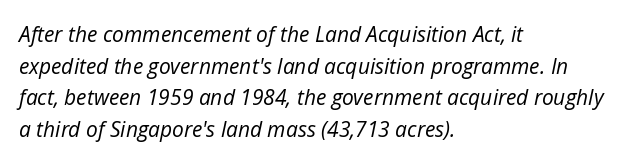
Q: Is the text bold? A: No.
Q: Is the text italic (slanted)? A: Yes, it leans right by about 12 degrees.
Q: Is the text underlined? A: No.
Q: How is the paragraph aligned? A: Left-aligned.
Q: Is the spacing between letters normal or unusually wide? A: Normal.
Q: Is the spacing between lines tight, normal or loose? A: Normal.
